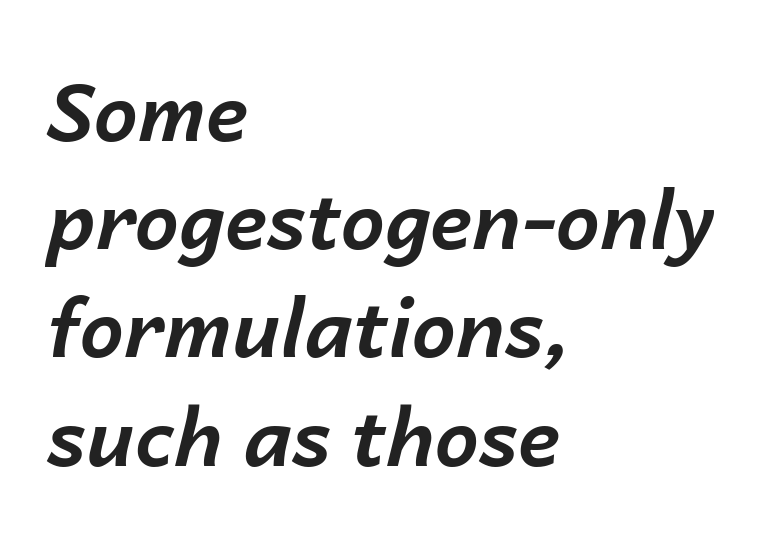
The image shows 79 px bold type, italic (leaning right); set left-aligned, normal line spacing (1.37x), normal letter spacing, not underlined; low stroke contrast and a medium x-height.
